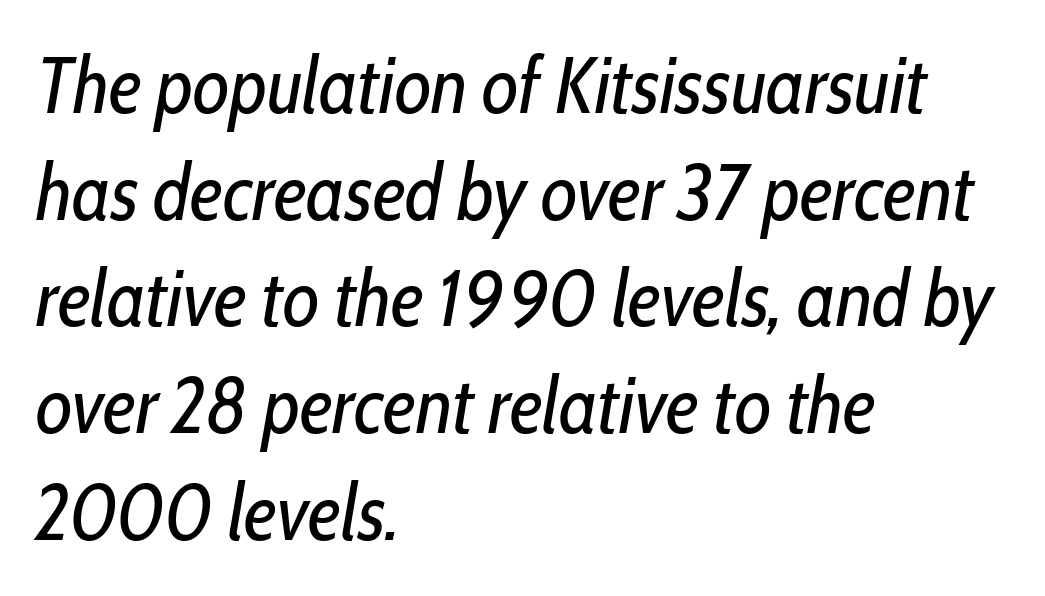
{"italic": "yes", "lean": "right", "slant_degrees": 10, "bold": "no", "weight": "regular", "width": "condensed", "stroke_contrast": "low", "x_height": "medium", "monospaced": "no", "underline": "no", "align": "left", "line_spacing": "normal", "line_spacing_ratio": 1.35, "letter_spacing": "normal", "letter_spacing_em": 0.0, "glyph_px": 79}
